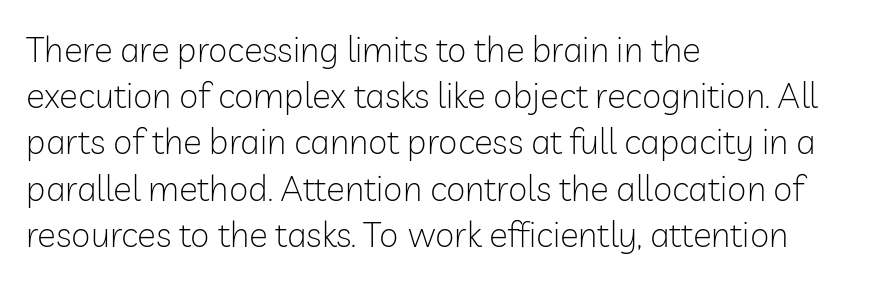
The image shows 35 px light sans-serif type, upright; set left-aligned, normal line spacing (1.32x), normal letter spacing, not underlined; low stroke contrast and a medium x-height.
